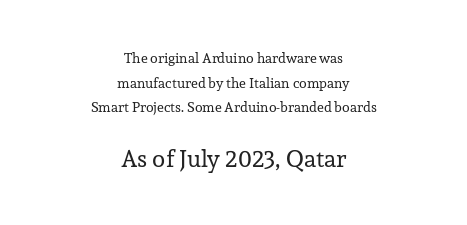
The image shows 24 px text type, upright; set centered, line spacing 1.76x, normal letter spacing, not underlined; the second (bottom) block is 1.71x larger.
